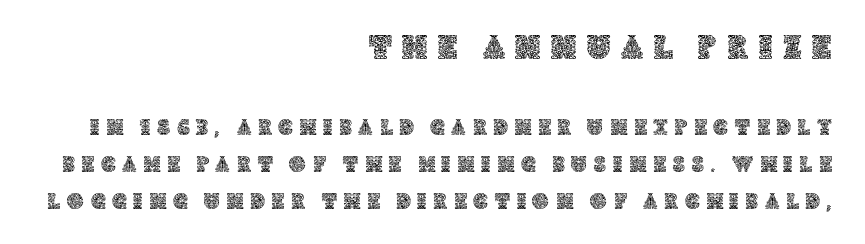
The image shows 35 px text type, upright; set right-aligned, normal line spacing (1.61x), unusually wide letter spacing (+0.3 em), not underlined; the first (top) block is 1.52x larger; a large x-height.
